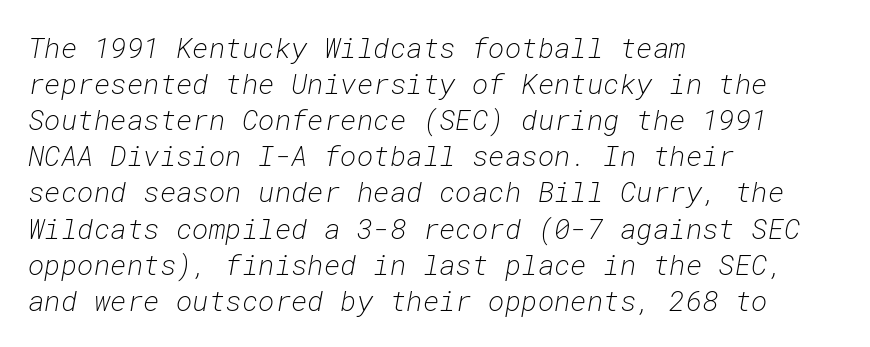
{"italic": "yes", "lean": "right", "slant_degrees": 10, "bold": "no", "weight": "light", "width": "normal", "stroke_contrast": "low", "x_height": "medium", "monospaced": "yes", "underline": "no", "align": "left", "line_spacing": "normal", "line_spacing_ratio": 1.29, "letter_spacing": "normal", "letter_spacing_em": 0.0, "glyph_px": 28}
